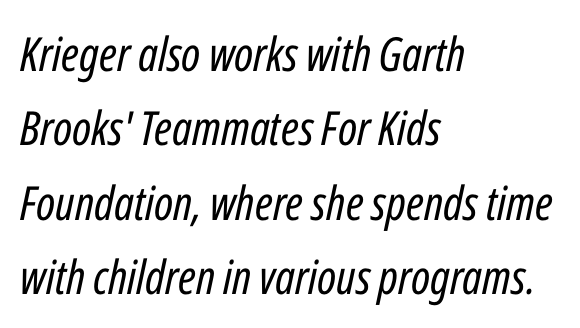
The image shows 47 px regular-weight, condensed type, italic (leaning right); set left-aligned, normal line spacing (1.58x), normal letter spacing, not underlined; low stroke contrast and a medium x-height.
